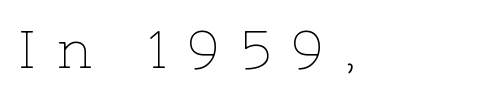
{"serif": "yes", "italic": "no", "bold": "no", "weight": "thin", "width": "normal", "stroke_contrast": "low", "x_height": "medium", "monospaced": "no", "underline": "no", "align": "left", "letter_spacing": "wide", "letter_spacing_em": 0.41, "glyph_px": 52}
